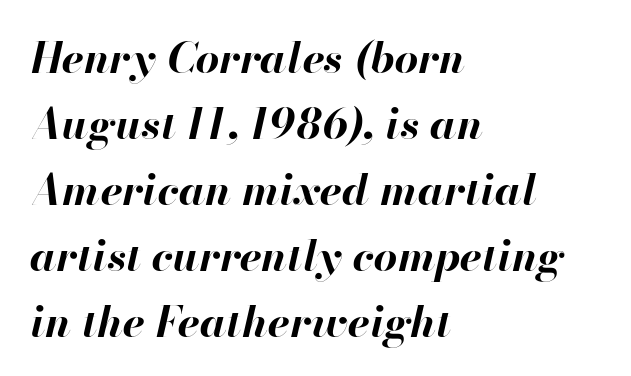
Q: Is the text bold? A: Yes.
Q: Is the text italic (slanted)? A: Yes, it leans right by about 13 degrees.
Q: Is the text underlined? A: No.
Q: How is the paragraph aligned? A: Left-aligned.
Q: Is the spacing between letters normal or unusually wide? A: Normal.
Q: Is the spacing between lines tight, normal or loose? A: Normal.
Q: Width (condensed, normal, or wide)? A: Normal.
Q: Stroke contrast? A: High.
Q: x-height? A: Small.
Q: Monospaced? A: No.
